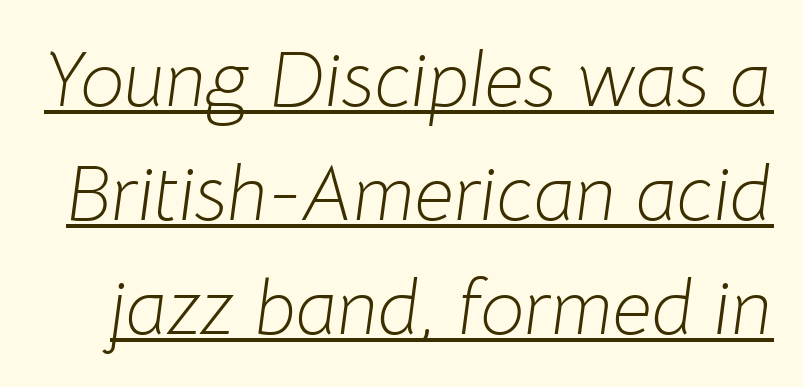
{"italic": "yes", "lean": "right", "slant_degrees": 8, "bold": "no", "weight": "light", "width": "normal", "stroke_contrast": "low", "x_height": "medium", "monospaced": "no", "underline": "yes", "line_spacing": "normal", "line_spacing_ratio": 1.46, "letter_spacing": "normal", "letter_spacing_em": 0.0, "glyph_px": 78}
